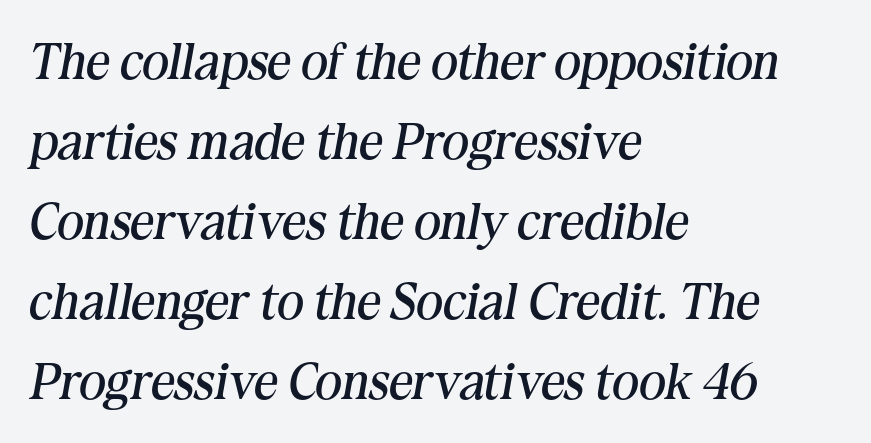
The image shows 52 px regular-weight serif type, italic (leaning right); set left-aligned, normal line spacing (1.54x), normal letter spacing, not underlined; medium stroke contrast and a medium x-height.
